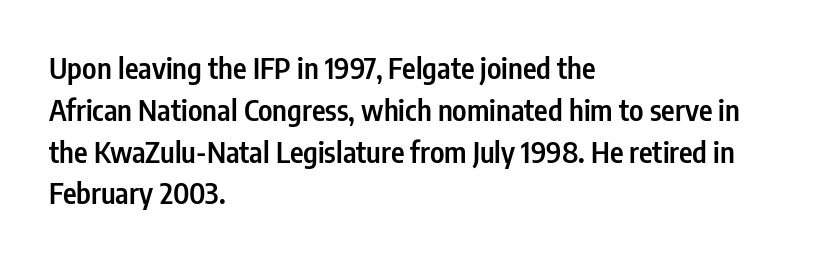
{"serif": "no", "italic": "no", "bold": "semi", "weight": "semibold", "width": "condensed", "stroke_contrast": "low", "x_height": "medium", "monospaced": "no", "underline": "no", "align": "left", "line_spacing": "normal", "line_spacing_ratio": 1.44, "letter_spacing": "normal", "letter_spacing_em": 0.0, "glyph_px": 29}
